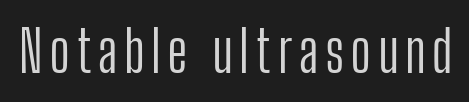
The image shows 57 px light, condensed sans-serif type, upright; set not underlined; low stroke contrast and a medium x-height.
